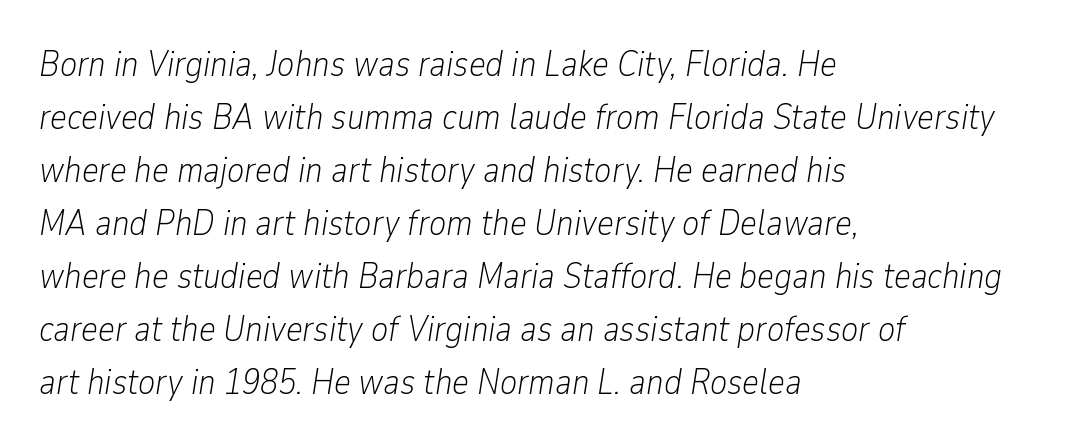
{"italic": "yes", "lean": "right", "slant_degrees": 9, "bold": "no", "weight": "light", "width": "condensed", "stroke_contrast": "low", "x_height": "medium", "monospaced": "no", "underline": "no", "align": "left", "line_spacing": "normal", "line_spacing_ratio": 1.47, "letter_spacing": "normal", "letter_spacing_em": 0.0, "glyph_px": 36}
